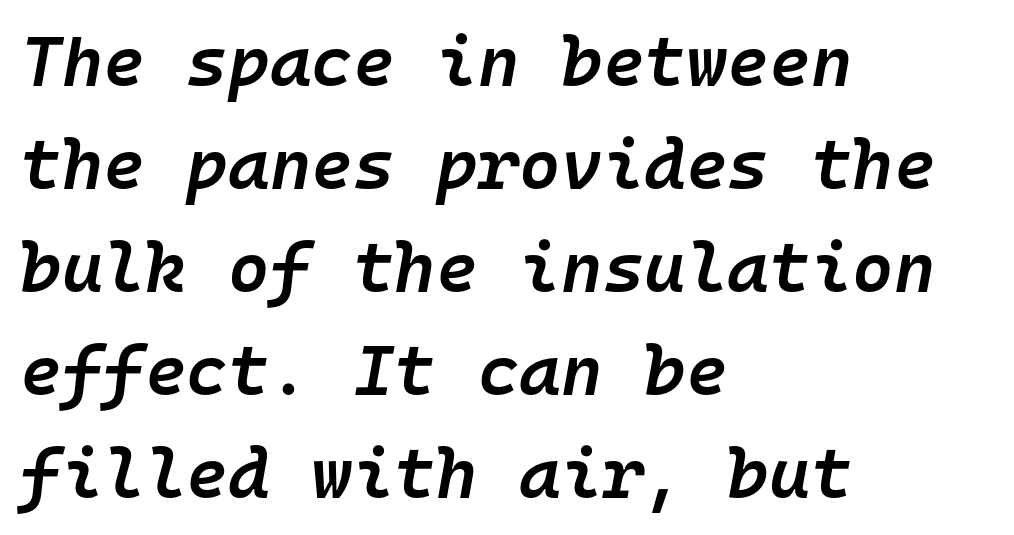
Q: Is the text bold? A: Semi-bold.
Q: Is the text italic (slanted)? A: Yes, it leans right by about 10 degrees.
Q: Is the text underlined? A: No.
Q: How is the paragraph aligned? A: Left-aligned.
Q: Is the spacing between letters normal or unusually wide? A: Normal.
Q: Is the spacing between lines tight, normal or loose? A: Normal.
Q: Width (condensed, normal, or wide)? A: Normal.
Q: Stroke contrast? A: Low.
Q: x-height? A: Medium.
Q: Monospaced? A: Yes.
